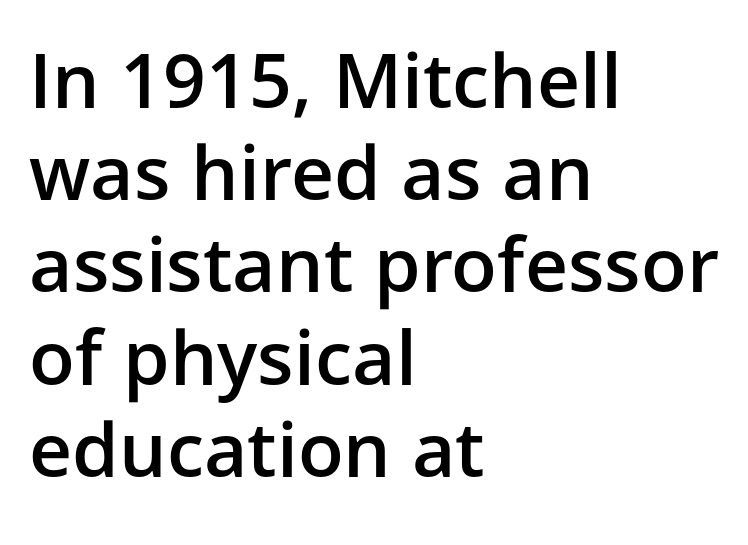
The image shows 75 px semibold sans-serif type, upright; set left-aligned, line spacing 1.23x, normal letter spacing, not underlined; low stroke contrast and a medium x-height.
